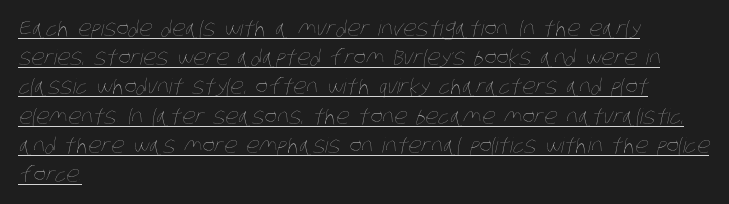
{"bold": "no", "underline": "yes", "align": "left", "line_spacing": "normal", "line_spacing_ratio": 1.39, "letter_spacing": "normal", "letter_spacing_em": 0.0, "glyph_px": 21}
